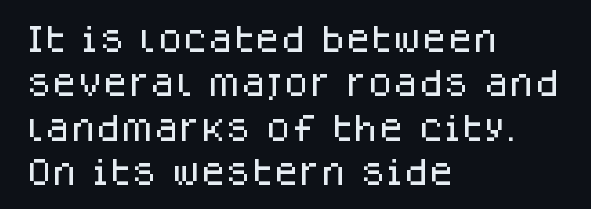
Is this a fixed-width face? No — the glyphs have proportional, varying widths. Are there feet on the stems? There aren't — it's a sans. No italicization has been applied; the sample stays upright. All the whitespace from short lines collects on the right.
